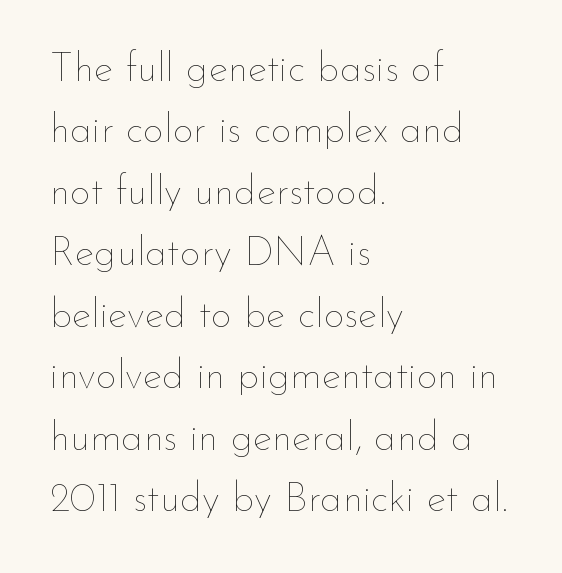
In terms of letterspacing, this is plain default setting. Successive baselines arrive at the customary interval. These lines were composed using upright roman letters. The passage is arranged the way most books set body copy — flush left. Stems here are at most as thick as an everyday book face. Each row of text sits above clean, open space.
